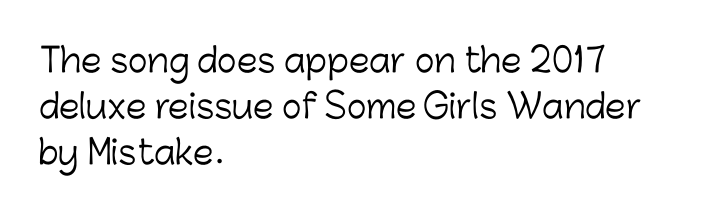
{"serif": "no", "italic": "no", "bold": "no", "weight": "light", "width": "normal", "stroke_contrast": "low", "x_height": "medium", "monospaced": "no", "underline": "no", "align": "left", "line_spacing": "normal", "line_spacing_ratio": 1.4, "letter_spacing": "normal", "letter_spacing_em": 0.0, "glyph_px": 33}
